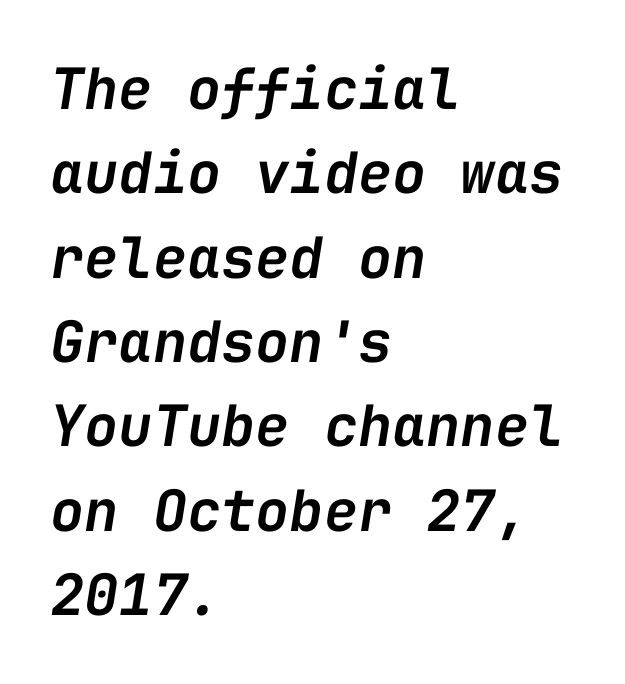
This is the in-between weight designers call semibold or demi. Here the glyphs are tracked normally, forming tight word shapes. The lettering tilts uniformly, giving the passage an italic look. These lines sit exactly where default settings would place them. The lines are quadded left.
